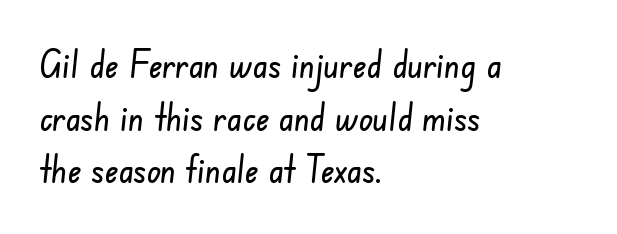
{"serif": "no", "width": "condensed", "stroke_contrast": "low", "x_height": "small", "monospaced": "no", "underline": "no", "align": "left", "line_spacing": "normal", "line_spacing_ratio": 1.42, "letter_spacing": "normal", "letter_spacing_em": 0.0, "glyph_px": 37}
